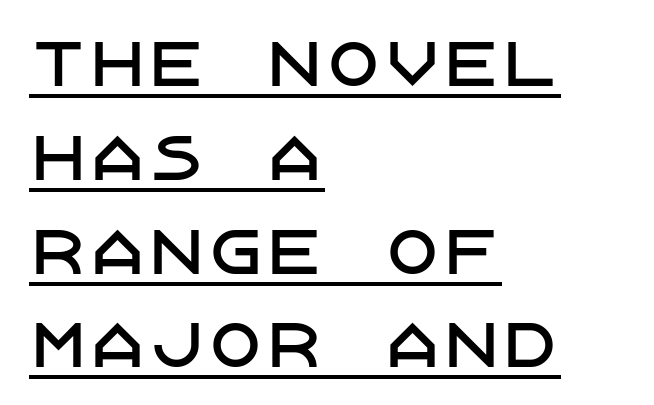
{"serif": "no", "italic": "no", "width": "normal", "stroke_contrast": "low", "x_height": "large", "underline": "yes", "align": "left", "line_spacing": "normal", "line_spacing_ratio": 1.59, "letter_spacing": "normal", "letter_spacing_em": 0.0, "glyph_px": 59}
